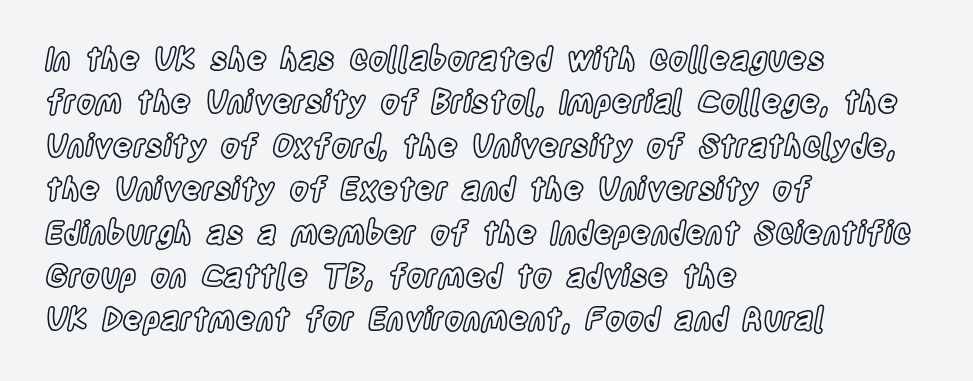
Q: Is the text italic (slanted)? A: Yes.
Q: Is the text underlined? A: No.
Q: How is the paragraph aligned? A: Left-aligned.
Q: Is the spacing between letters normal or unusually wide? A: Normal.
Q: Is the spacing between lines tight, normal or loose? A: Normal.
Q: Width (condensed, normal, or wide)? A: Condensed.
Q: x-height? A: Large.
Q: Monospaced? A: No.
